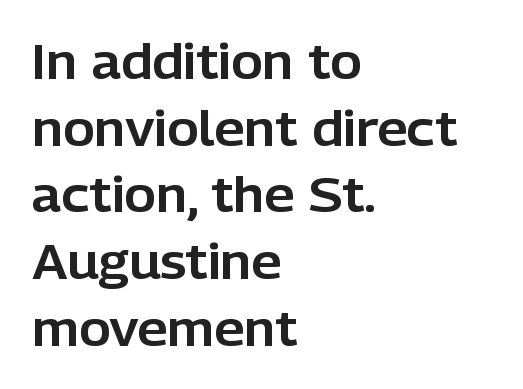
{"serif": "no", "italic": "no", "width": "normal", "stroke_contrast": "low", "x_height": "medium", "monospaced": "no", "underline": "no", "align": "left", "line_spacing": "normal", "line_spacing_ratio": 1.39, "letter_spacing": "normal", "letter_spacing_em": 0.0, "glyph_px": 48}
